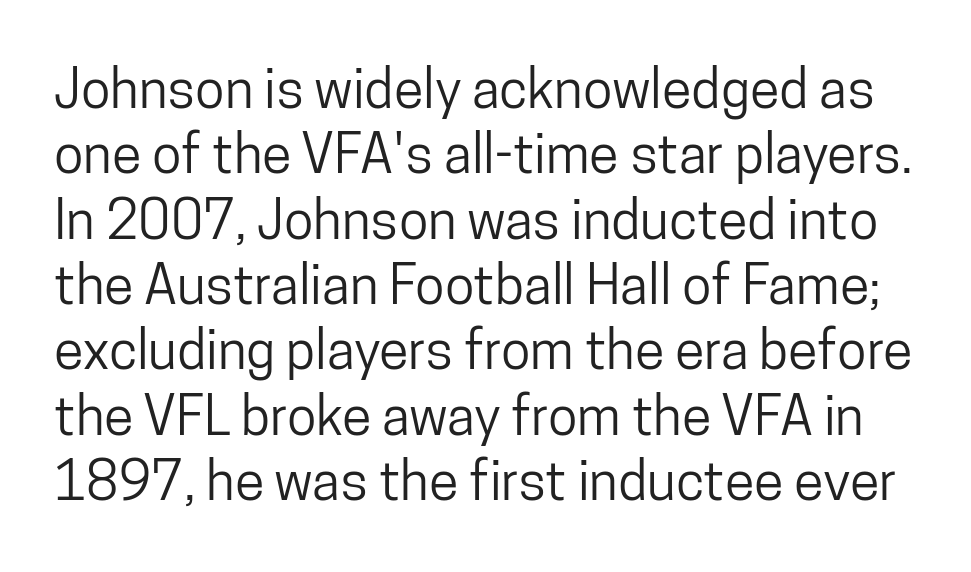
Honestly, the letter spacing is just normal — you wouldn't notice it. The designer went with a sans here, leaving each stem footless. These lines are rendered in a variable-pitch font. The zone under the glyphs is completely vacant. It's the straight-up-and-down kind of type.
